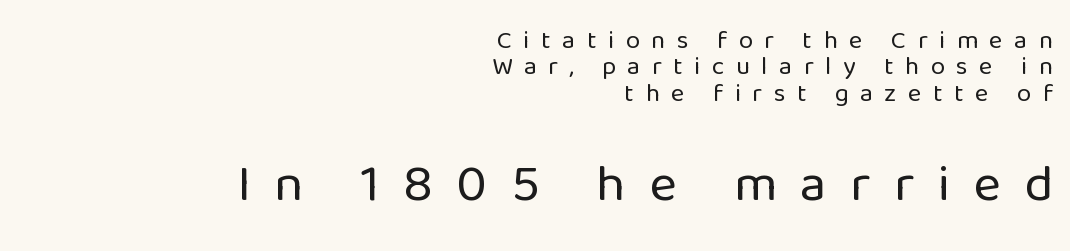
Q: Is the text bold? A: No.
Q: Is the text italic (slanted)? A: No, it is upright.
Q: Is the typeface a serif or a sans-serif typeface? A: Sans-serif.
Q: Is the text underlined? A: No.
Q: How is the paragraph aligned? A: Right-aligned.
Q: Is the spacing between letters normal or unusually wide? A: Unusually wide.
Q: Is the spacing between lines tight, normal or loose? A: Tight.
Q: Which block of text is set in a larger size, the first (top) or the second (bottom)? A: The second (bottom) one.
Q: Width (condensed, normal, or wide)? A: Normal.
Q: Stroke contrast? A: Low.
Q: x-height? A: Medium.
Q: Monospaced? A: No.
